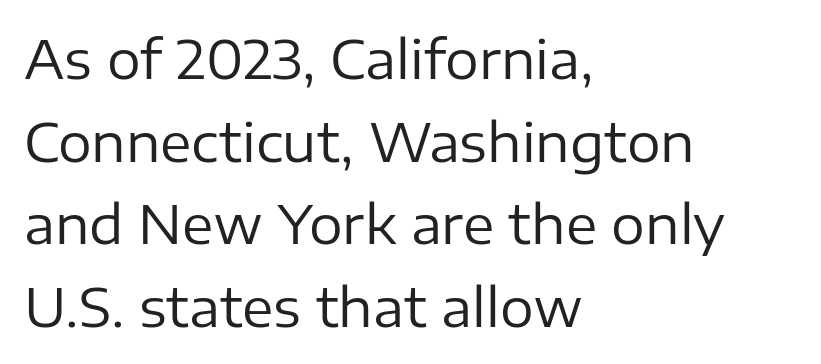
Q: Is the text bold? A: No.
Q: Is the text italic (slanted)? A: No, it is upright.
Q: Is the typeface a serif or a sans-serif typeface? A: Sans-serif.
Q: Is the text underlined? A: No.
Q: How is the paragraph aligned? A: Left-aligned.
Q: Is the spacing between letters normal or unusually wide? A: Normal.
Q: Is the spacing between lines tight, normal or loose? A: Normal.
Q: Width (condensed, normal, or wide)? A: Normal.
Q: Stroke contrast? A: Low.
Q: x-height? A: Medium.
Q: Monospaced? A: No.
